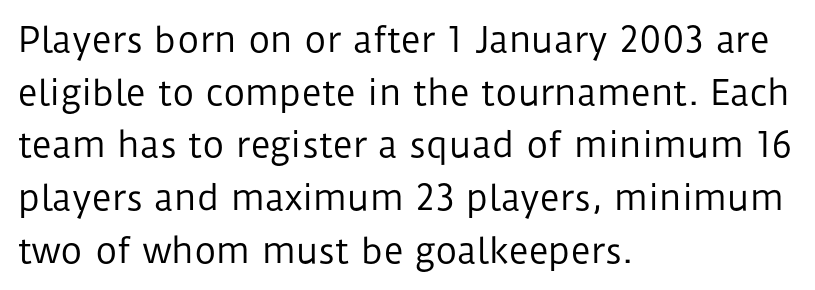
The image shows 34 px regular-weight sans-serif type, upright; set left-aligned, normal line spacing (1.55x), normal letter spacing, not underlined; low stroke contrast and a medium x-height.
